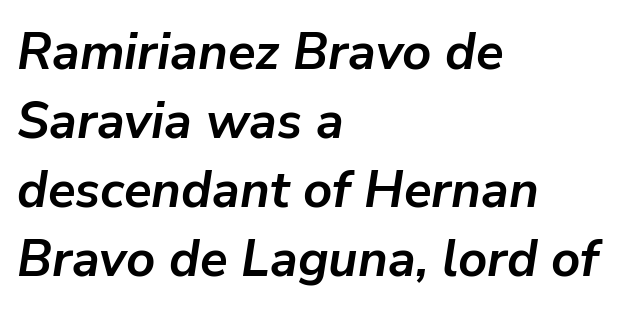
The image shows 51 px semibold type, italic (leaning right); set left-aligned, normal line spacing (1.35x), normal letter spacing, not underlined; low stroke contrast and a medium x-height.
